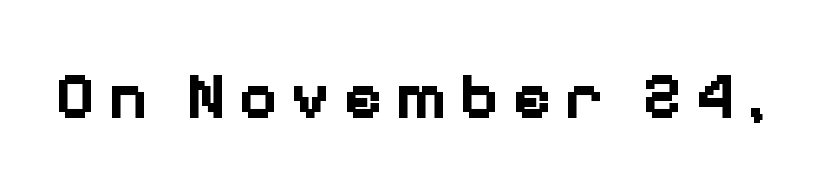
The image shows 67 px bold sans-serif type, upright; set not underlined; low stroke contrast and a medium x-height.
